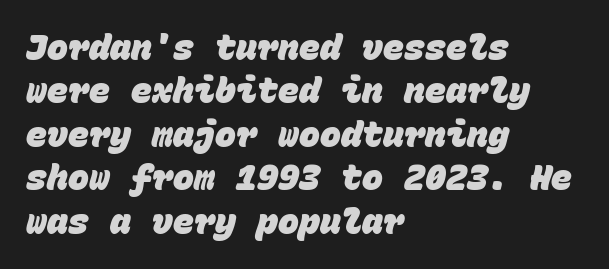
The characters display no serif detailing; their extremities are plain. Each letter, wide or thin by design, is forced into the same width here. What weight is shown? A full bold with thick strokes. Letter spacing: default. Check under the words: just untouched page.
